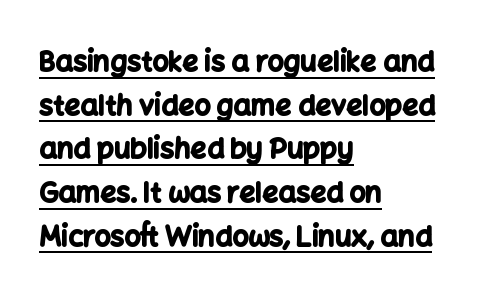
The image shows 28 px bold sans-serif type, upright; set left-aligned, normal line spacing (1.56x), normal letter spacing, underlined; low stroke contrast and a medium x-height.
